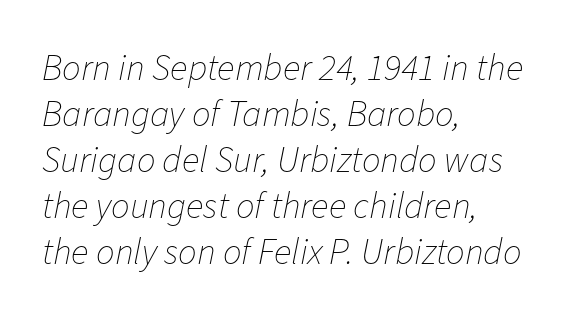
{"italic": "yes", "lean": "right", "slant_degrees": 11, "bold": "no", "weight": "thin", "width": "normal", "stroke_contrast": "low", "x_height": "medium", "monospaced": "no", "underline": "no", "align": "left", "line_spacing_ratio": 1.24, "letter_spacing": "normal", "letter_spacing_em": 0.0, "glyph_px": 37}
